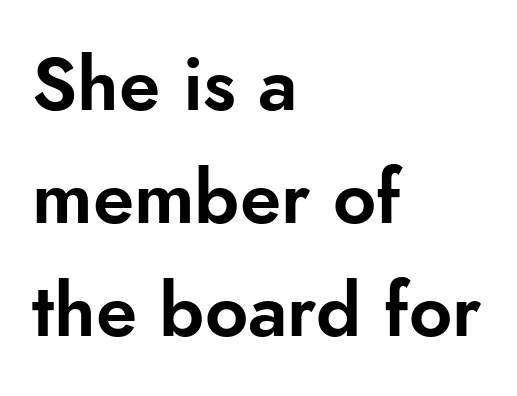
The image shows 75 px sans-serif type, upright; set left-aligned, normal line spacing (1.51x), normal letter spacing, not underlined; low stroke contrast and a small x-height.
